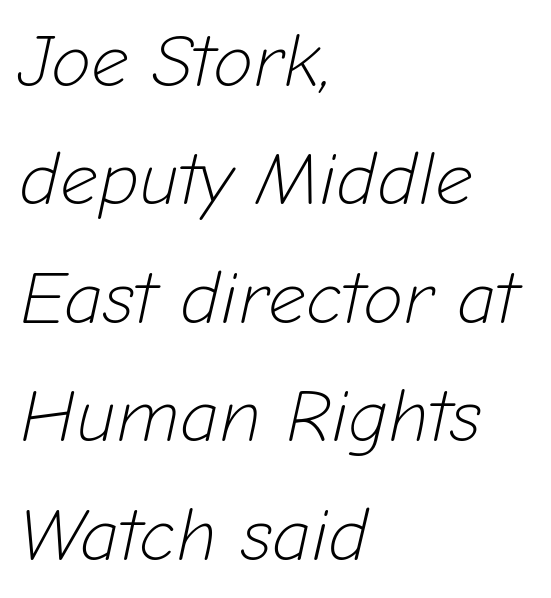
The image shows 74 px light type, italic (leaning right); set left-aligned, normal line spacing (1.6x), normal letter spacing, not underlined; low stroke contrast and a medium x-height.
